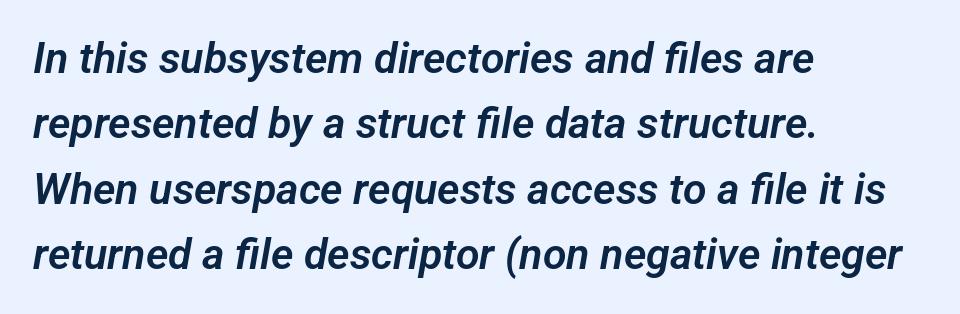
{"serif": "no", "width": "normal", "stroke_contrast": "low", "x_height": "medium", "monospaced": "no", "underline": "no", "align": "left", "line_spacing": "normal", "line_spacing_ratio": 1.52, "letter_spacing": "normal", "letter_spacing_em": 0.0, "glyph_px": 43}
